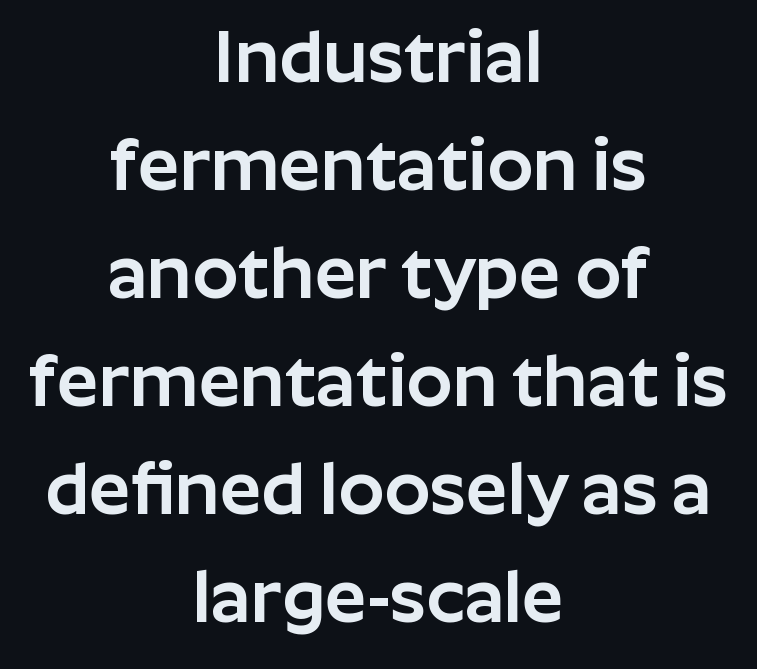
The type sits square on the baseline with zero lean. Serif or sans? Sans — the stroke terminals are bare. Whoever set this chose a conventional vertical rhythm. This rendering features lettering with no underline. Each letter keeps its own natural width here, so spacing adapts to shape. The compositor balanced each line on the midline.
